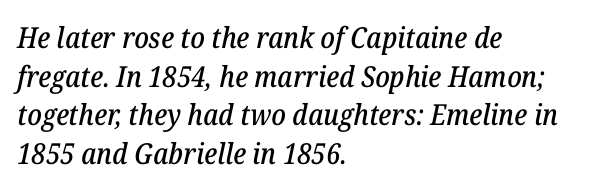
A bare baseline throughout the passage. Alignment: flush left. Each letter keeps its own natural width here, so spacing adapts to shape. This sample uses a serif face.
